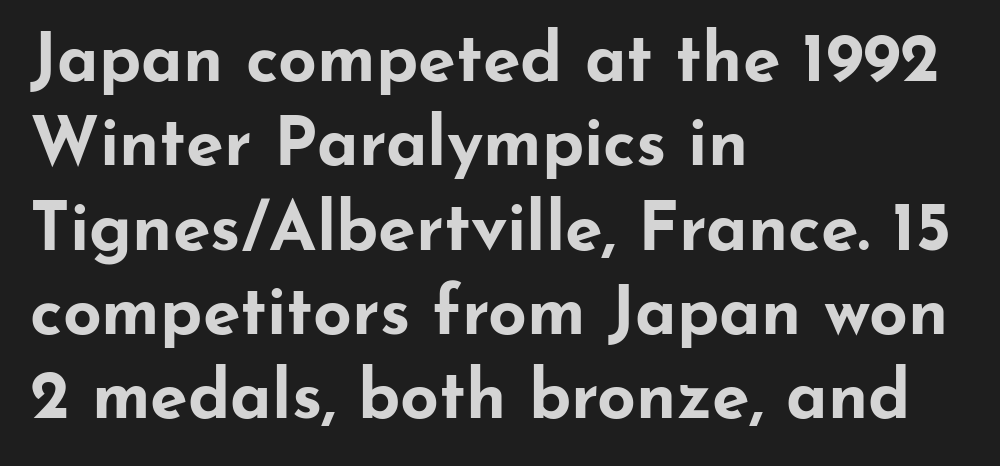
Strong, thick strokes mark this as bold type. Stroke terminals: plain, sans-serif. In CSS terms this would be text-align: left. This is the regular roman posture of the typeface. Varying glyph widths throughout — classic text-font behaviour. Between one letter and the next there's only the usual sliver of space.
